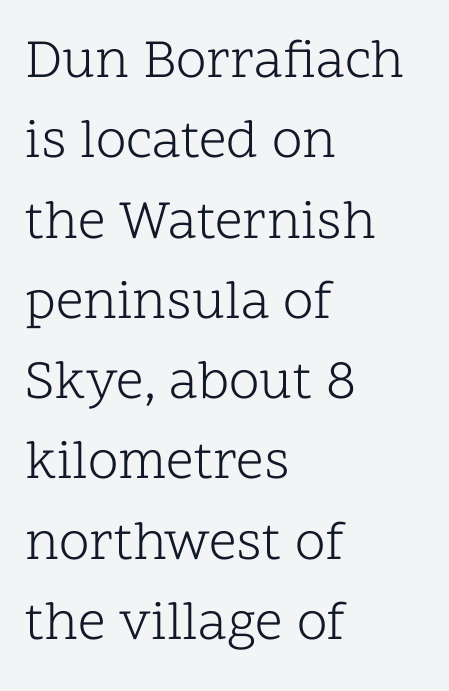
Q: Is the text bold? A: No.
Q: Is the text italic (slanted)? A: No, it is upright.
Q: Is the typeface a serif or a sans-serif typeface? A: Serif.
Q: Is the text underlined? A: No.
Q: How is the paragraph aligned? A: Left-aligned.
Q: Is the spacing between letters normal or unusually wide? A: Normal.
Q: Is the spacing between lines tight, normal or loose? A: Normal.
Q: Width (condensed, normal, or wide)? A: Normal.
Q: Stroke contrast? A: Low.
Q: x-height? A: Medium.
Q: Monospaced? A: No.
